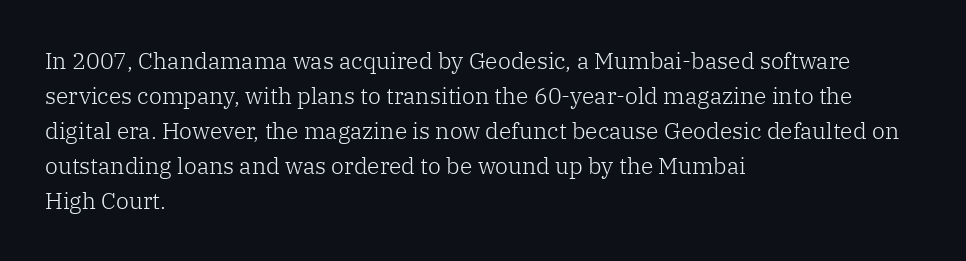
Weight: not bold — regular or lighter. The typesetter chose a ragged-right arrangement here. Each new line begins a customary step beneath the previous one. You could call the tracking neutral — neither tight nor loose. Only glyphs here, with clear space below each row. You can tell it's not italic because the verticals are truly vertical.
